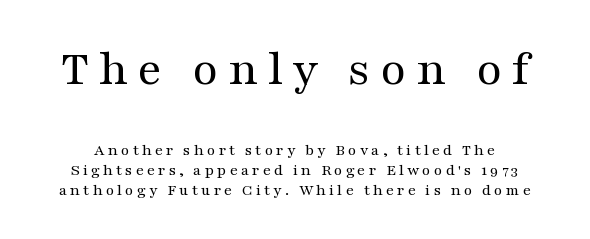
Q: Is the text bold? A: No.
Q: Is the text italic (slanted)? A: No, it is upright.
Q: Is the typeface a serif or a sans-serif typeface? A: Serif.
Q: Is the text underlined? A: No.
Q: Which block of text is set in a larger size, the first (top) or the second (bottom)? A: The first (top) one.
Q: Width (condensed, normal, or wide)? A: Wide.
Q: Stroke contrast? A: Medium.
Q: x-height? A: Medium.
Q: Monospaced? A: No.
